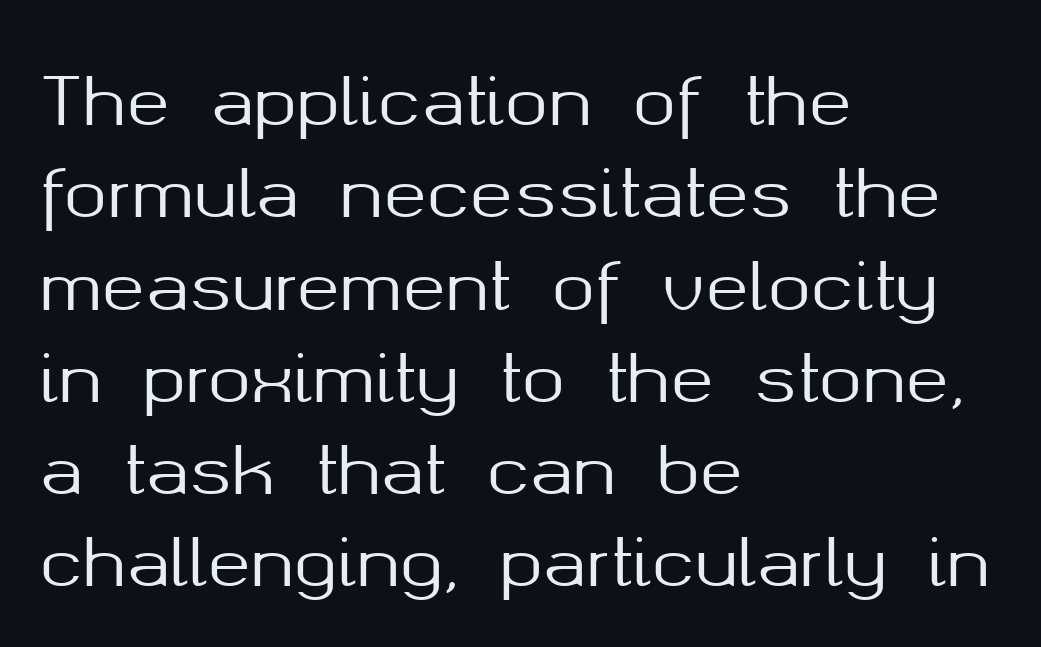
The axis of the letterforms is exactly vertical. Glance below the letters and you will spot only blank space. This sample uses a sans-serif face. The block of text has a typical density, with ordinary space between rows. Character widths vary here, with narrow letters taking less room than wide ones. The gaps between neighbouring characters are ordinary and unremarkable.
